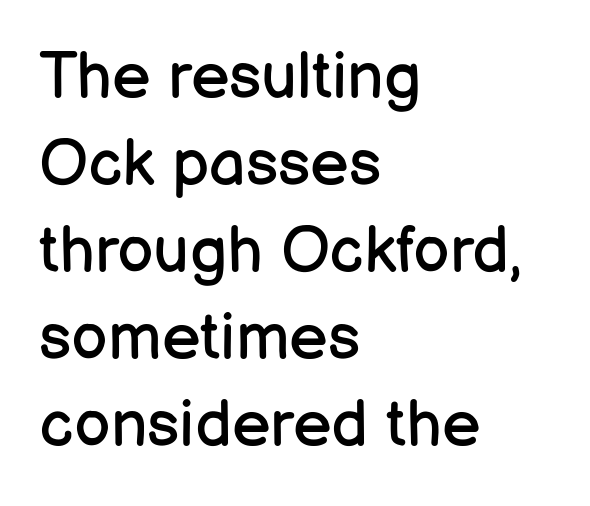
The image shows 65 px regular-weight sans-serif type, upright; set left-aligned, normal line spacing (1.34x), normal letter spacing, not underlined; low stroke contrast and a medium x-height.
